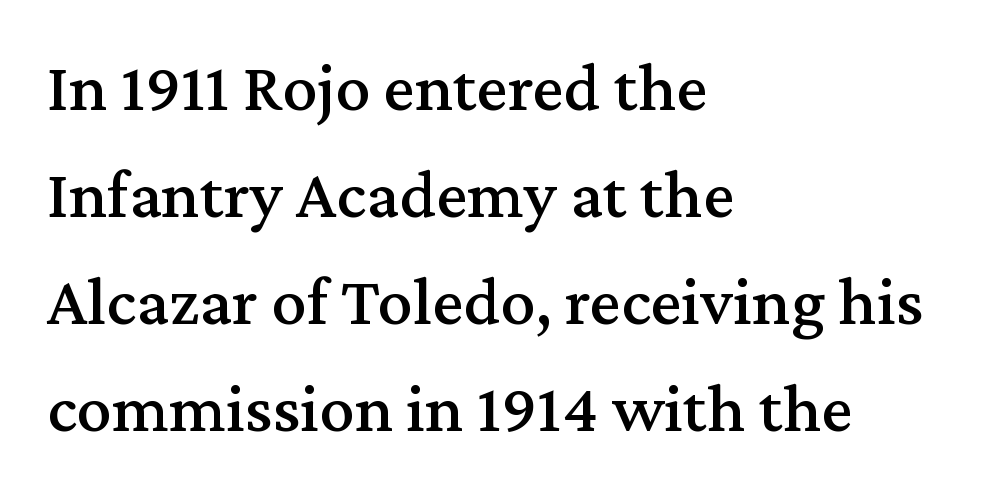
{"serif": "yes", "italic": "no", "width": "normal", "stroke_contrast": "medium", "x_height": "medium", "monospaced": "no", "underline": "no", "align": "left", "line_spacing": "normal", "line_spacing_ratio": 1.53, "letter_spacing": "normal", "letter_spacing_em": 0.0, "glyph_px": 70}
